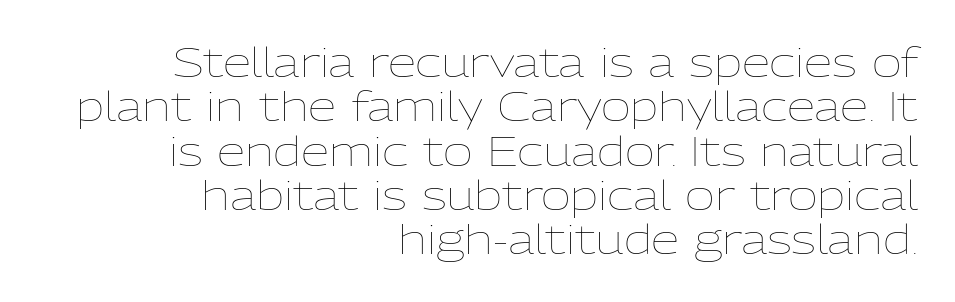
The image shows 41 px thin type, upright; set right-aligned, tight line spacing (1.08x), normal letter spacing, not underlined; low stroke contrast and a medium x-height.
